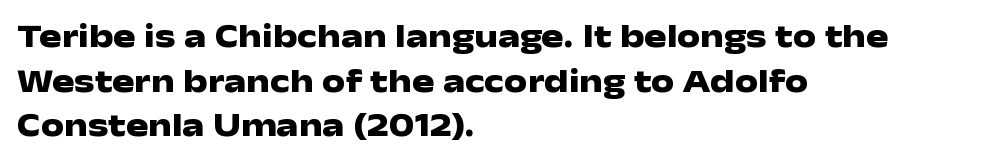
The words here are not underlined. Plenty of ink on the page — the face is bold. This sample uses a sans-serif face. Here the glyphs are tracked normally, forming tight word shapes. Horizontally, the lines are justified to the leading edge only. Italic? Not at all — the glyphs are vertical.
